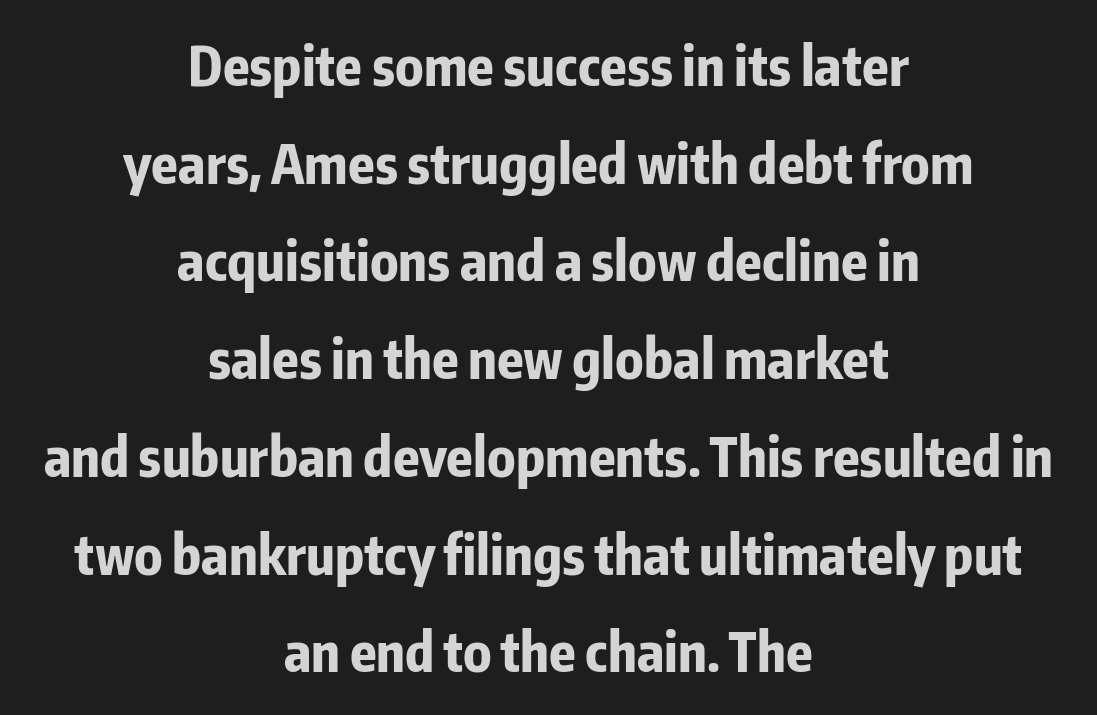
Q: Is the text bold? A: Yes.
Q: Is the text italic (slanted)? A: No, it is upright.
Q: Is the typeface a serif or a sans-serif typeface? A: Sans-serif.
Q: Is the text underlined? A: No.
Q: How is the paragraph aligned? A: Centered.
Q: Is the spacing between letters normal or unusually wide? A: Normal.
Q: Width (condensed, normal, or wide)? A: Condensed.
Q: Stroke contrast? A: Low.
Q: x-height? A: Medium.
Q: Monospaced? A: No.
